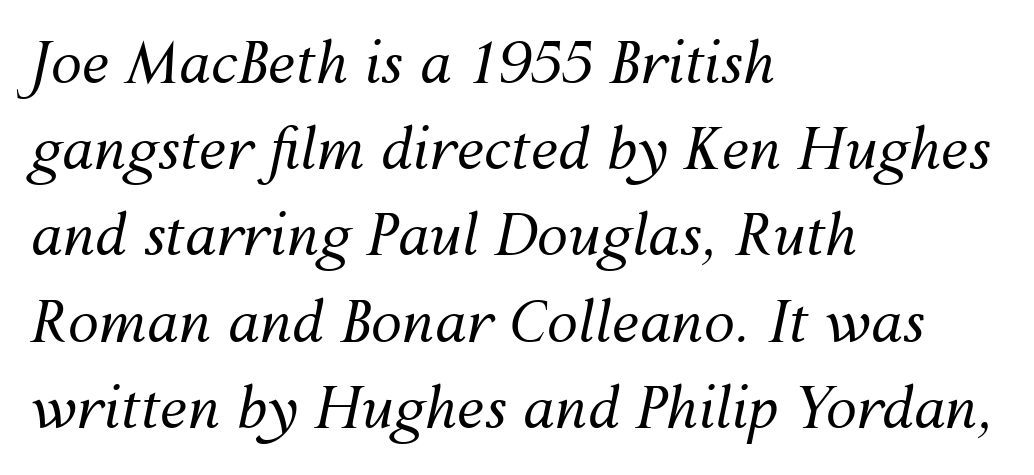
{"italic": "yes", "lean": "right", "slant_degrees": 12, "bold": "no", "weight": "regular", "width": "normal", "stroke_contrast": "medium", "x_height": "medium", "monospaced": "no", "underline": "no", "align": "left", "line_spacing": "normal", "line_spacing_ratio": 1.54, "letter_spacing": "normal", "letter_spacing_em": 0.0, "glyph_px": 56}
